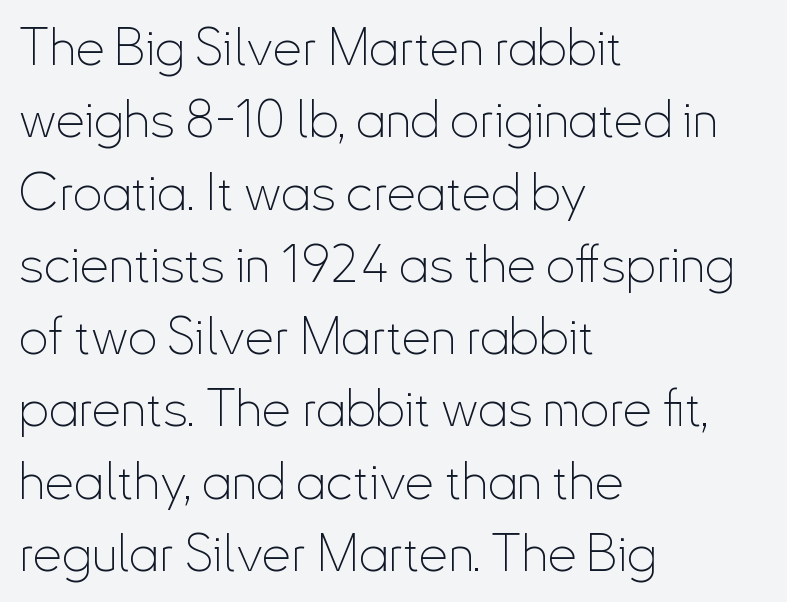
{"serif": "no", "italic": "no", "bold": "no", "weight": "thin", "width": "condensed", "stroke_contrast": "low", "x_height": "small", "monospaced": "no", "underline": "no", "align": "left", "line_spacing": "normal", "line_spacing_ratio": 1.39, "letter_spacing": "normal", "letter_spacing_em": 0.0, "glyph_px": 52}
